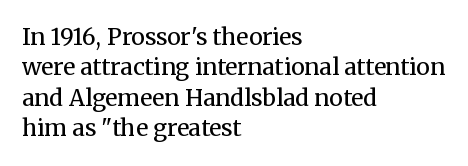
Q: Is the text bold? A: No.
Q: Is the text italic (slanted)? A: No, it is upright.
Q: Is the text underlined? A: No.
Q: How is the paragraph aligned? A: Left-aligned.
Q: Is the spacing between letters normal or unusually wide? A: Normal.
Q: Is the spacing between lines tight, normal or loose? A: Normal.
